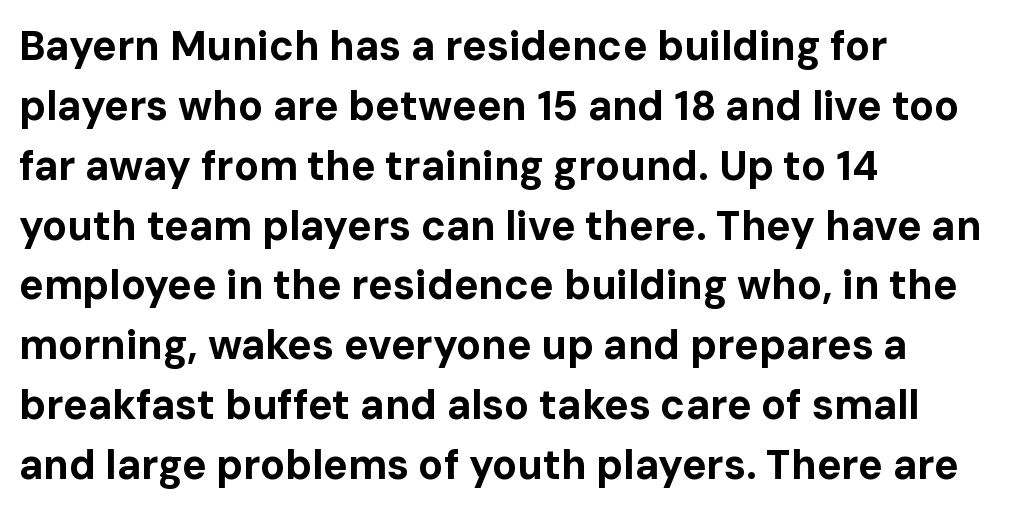
{"serif": "no", "italic": "no", "bold": "yes", "weight": "bold", "width": "normal", "stroke_contrast": "low", "x_height": "medium", "monospaced": "no", "underline": "no", "align": "left", "line_spacing": "normal", "line_spacing_ratio": 1.46, "letter_spacing": "normal", "letter_spacing_em": 0.0, "glyph_px": 41}
